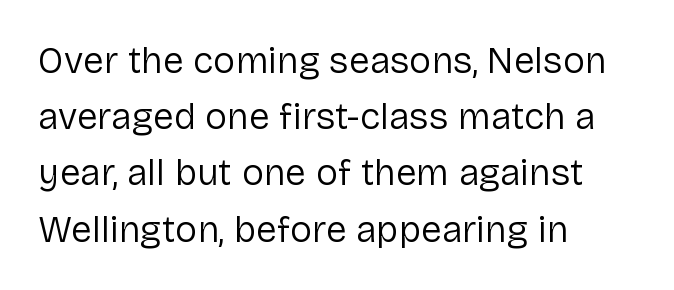
{"serif": "no", "italic": "no", "bold": "no", "weight": "regular", "width": "normal", "stroke_contrast": "low", "x_height": "medium", "monospaced": "no", "underline": "no", "align": "left", "line_spacing": "normal", "line_spacing_ratio": 1.52, "letter_spacing": "normal", "letter_spacing_em": 0.0, "glyph_px": 37}
